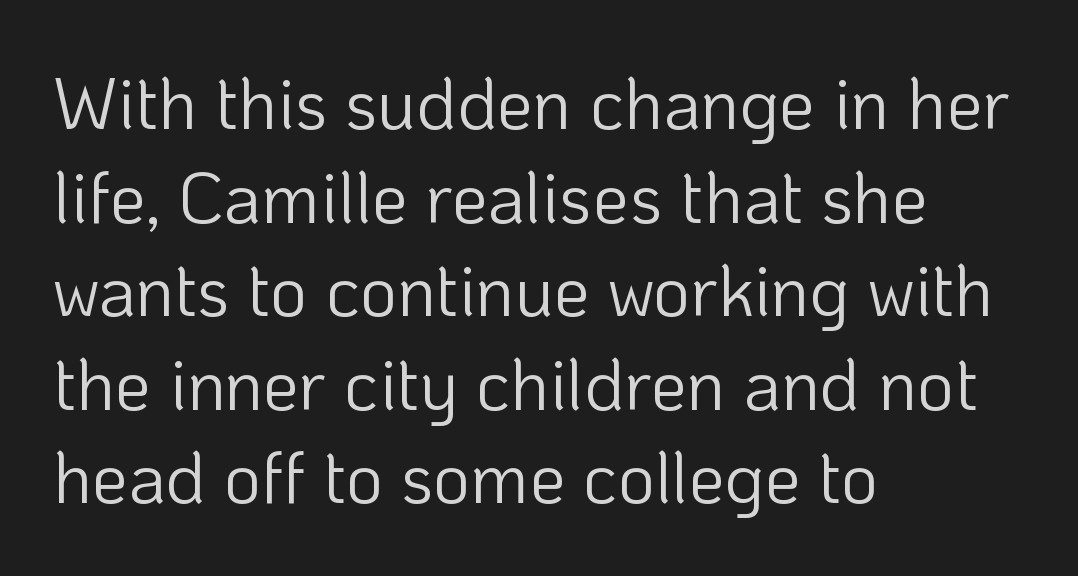
The image shows 72 px light sans-serif type, upright; set left-aligned, normal line spacing (1.3x), normal letter spacing, not underlined; low stroke contrast and a medium x-height.
